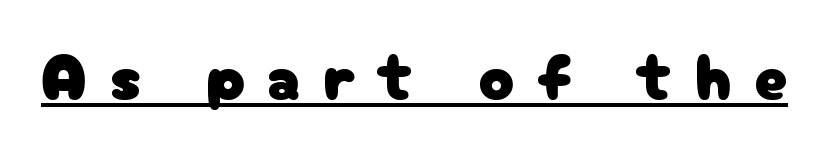
The image shows 65 px sans-serif type, upright; set unusually wide letter spacing (+0.35 em), underlined; low stroke contrast and a medium x-height.
